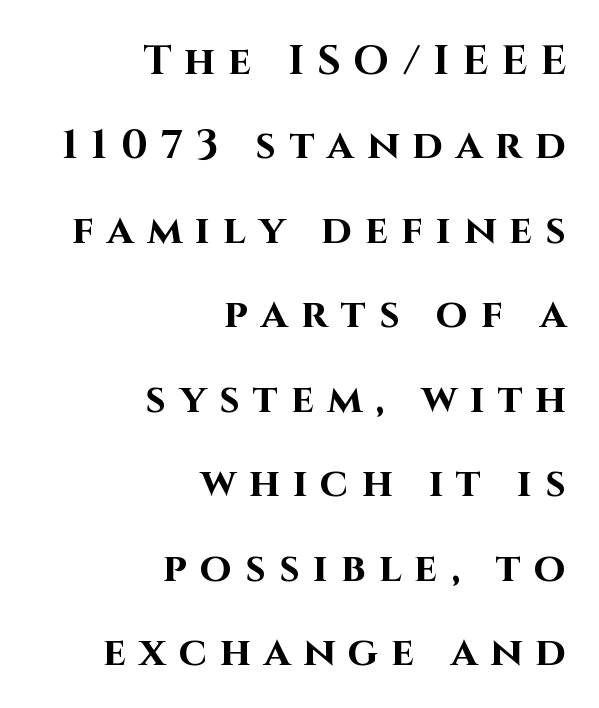
Q: Is the text bold? A: Yes.
Q: Is the text italic (slanted)? A: No, it is upright.
Q: Is the typeface a serif or a sans-serif typeface? A: Sans-serif.
Q: Is the text underlined? A: No.
Q: How is the paragraph aligned? A: Right-aligned.
Q: Is the spacing between letters normal or unusually wide? A: Unusually wide.
Q: Is the spacing between lines tight, normal or loose? A: Loose.
Q: Width (condensed, normal, or wide)? A: Normal.
Q: Stroke contrast? A: High.
Q: x-height? A: Large.
Q: Monospaced? A: No.
